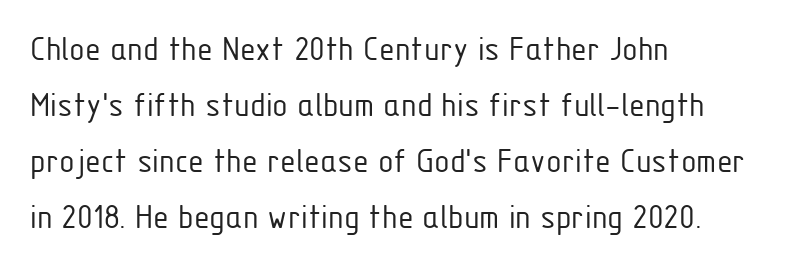
Q: Is the text bold? A: No.
Q: Is the text italic (slanted)? A: No, it is upright.
Q: Is the typeface a serif or a sans-serif typeface? A: Sans-serif.
Q: Is the text underlined? A: No.
Q: How is the paragraph aligned? A: Left-aligned.
Q: Is the spacing between letters normal or unusually wide? A: Normal.
Q: Is the spacing between lines tight, normal or loose? A: Normal.
Q: Width (condensed, normal, or wide)? A: Condensed.
Q: Stroke contrast? A: Low.
Q: x-height? A: Medium.
Q: Monospaced? A: No.
